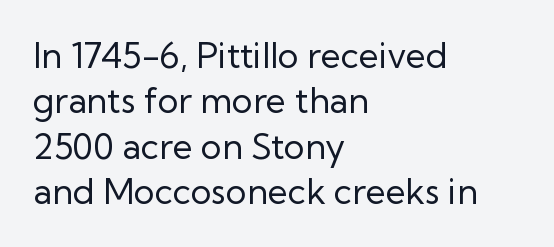
Q: Is the text bold? A: No.
Q: Is the text italic (slanted)? A: No, it is upright.
Q: Is the typeface a serif or a sans-serif typeface? A: Sans-serif.
Q: Is the text underlined? A: No.
Q: How is the paragraph aligned? A: Left-aligned.
Q: Is the spacing between letters normal or unusually wide? A: Normal.
Q: Is the spacing between lines tight, normal or loose? A: Normal.
Q: Width (condensed, normal, or wide)? A: Normal.
Q: Stroke contrast? A: Low.
Q: x-height? A: Medium.
Q: Monospaced? A: No.
